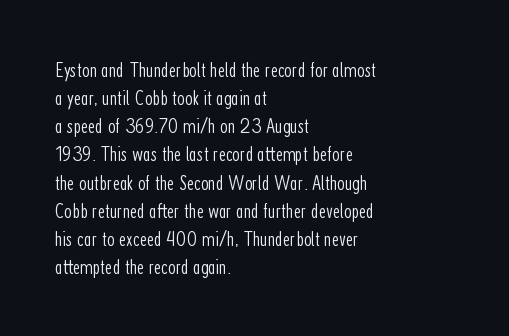
The image shows 22 px text type, upright; set left-aligned, normal line spacing (1.28x), normal letter spacing, not underlined.
